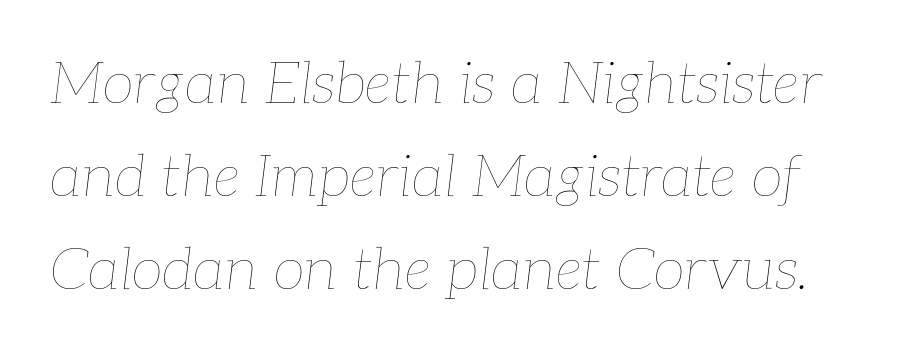
The image shows 58 px thin type, italic (leaning right); set normal line spacing (1.6x), normal letter spacing, not underlined; low stroke contrast and a medium x-height.
